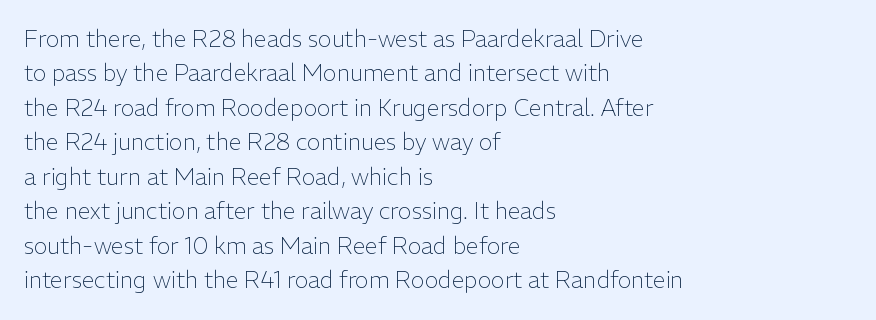
Q: Is the text bold? A: No.
Q: Is the text italic (slanted)? A: No, it is upright.
Q: Is the text underlined? A: No.
Q: How is the paragraph aligned? A: Left-aligned.
Q: Is the spacing between letters normal or unusually wide? A: Normal.
Q: Is the spacing between lines tight, normal or loose? A: Normal.
